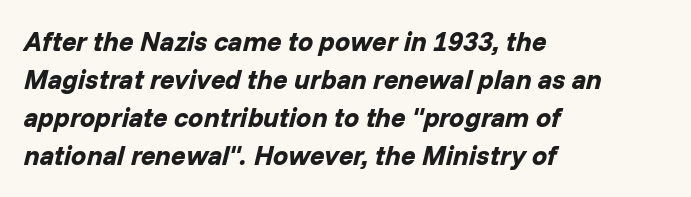
Heavy-handed strokes throughout: this text is bold. Type without underlining. Notice how the passage keeps a crisp vertical edge on the left only. When letters slant like this, we call the style italic. One glance says typical: line gaps are just what's usual.
